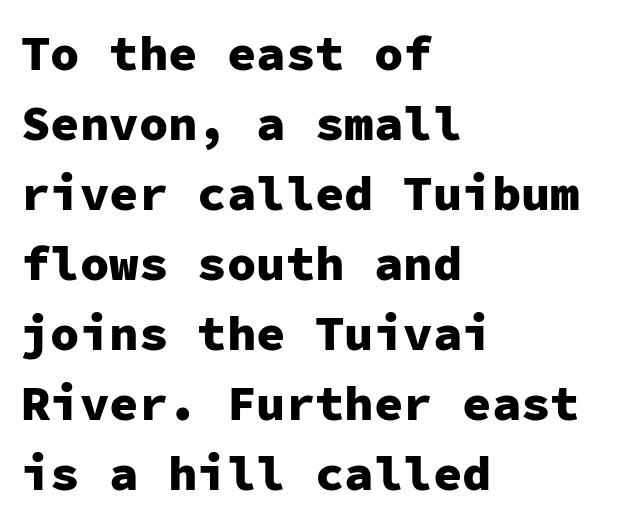
The lettering holds an erect, upright posture throughout. Plain, unruled lines of type. Alignment: flush left. Each letter, wide or thin by design, is forced into the same width here. Honestly, the row spacing looks completely unremarkable.
